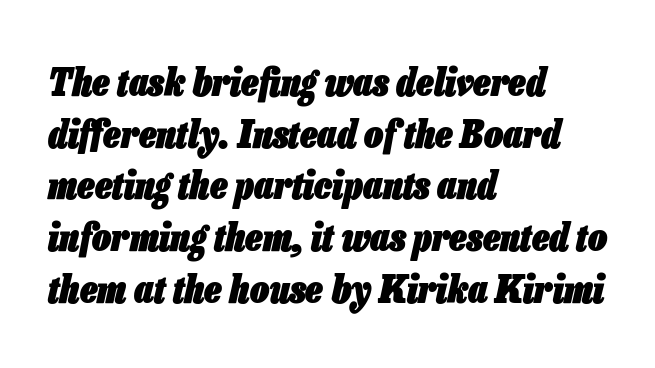
The image shows 38 px heavy, condensed type, italic (leaning right); set left-aligned, normal line spacing (1.36x), normal letter spacing, not underlined; low stroke contrast and a medium x-height.
